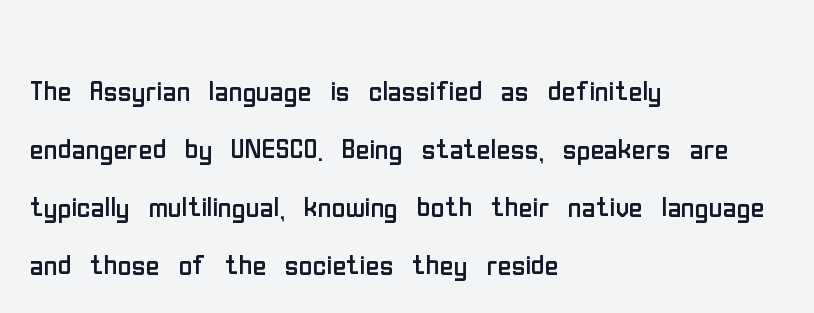
{"serif": "no", "italic": "no", "bold": "no", "weight": "regular", "width": "condensed", "stroke_contrast": "low", "x_height": "medium", "monospaced": "no", "underline": "no", "align": "left", "line_spacing": "normal", "line_spacing_ratio": 1.53, "letter_spacing": "normal", "letter_spacing_em": 0.0, "glyph_px": 38}
